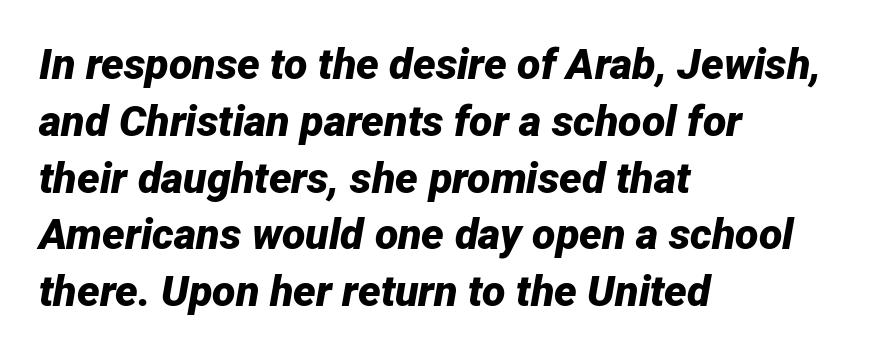
Q: Is the text bold? A: Yes.
Q: Is the text italic (slanted)? A: Yes, it leans right by about 12 degrees.
Q: Is the text underlined? A: No.
Q: How is the paragraph aligned? A: Left-aligned.
Q: Is the spacing between letters normal or unusually wide? A: Normal.
Q: Is the spacing between lines tight, normal or loose? A: Normal.
Q: Width (condensed, normal, or wide)? A: Normal.
Q: Stroke contrast? A: Low.
Q: x-height? A: Medium.
Q: Monospaced? A: No.
